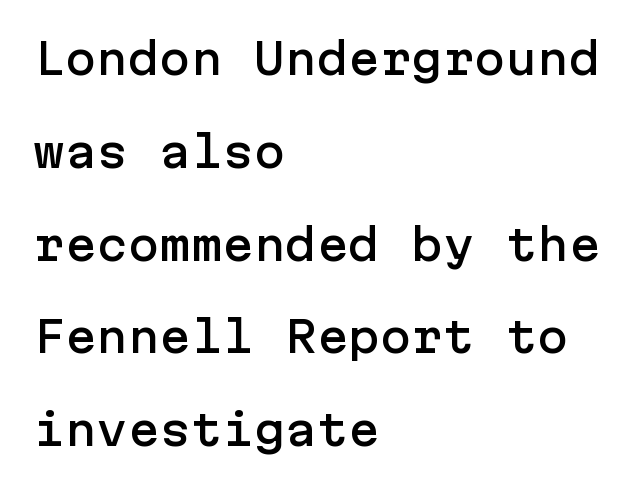
Q: Is the text italic (slanted)? A: No, it is upright.
Q: Is the typeface a serif or a sans-serif typeface? A: Sans-serif.
Q: Is the text underlined? A: No.
Q: How is the paragraph aligned? A: Left-aligned.
Q: Is the spacing between letters normal or unusually wide? A: Normal.
Q: Is the spacing between lines tight, normal or loose? A: Loose.
Q: Width (condensed, normal, or wide)? A: Normal.
Q: Stroke contrast? A: Low.
Q: x-height? A: Medium.
